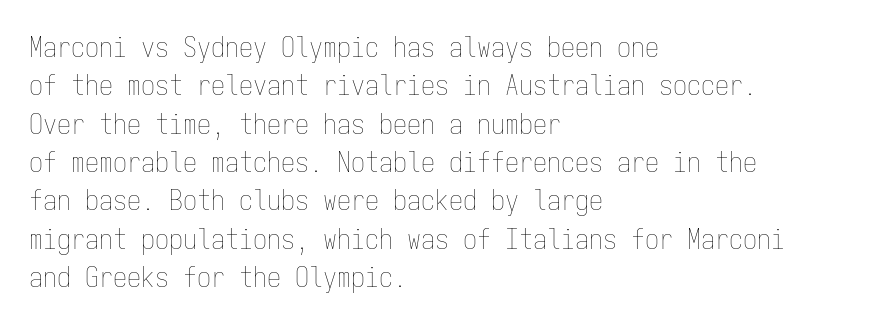
{"italic": "no", "bold": "no", "weight": "thin", "width": "condensed", "stroke_contrast": "low", "x_height": "medium", "monospaced": "yes", "underline": "no", "align": "left", "line_spacing": "normal", "line_spacing_ratio": 1.37, "letter_spacing": "normal", "letter_spacing_em": 0.0, "glyph_px": 28}
